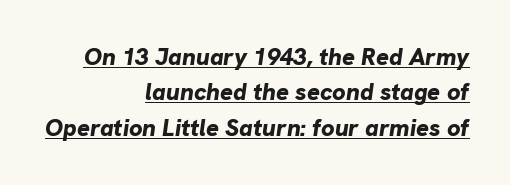
Q: Is the text bold? A: Yes.
Q: Is the text italic (slanted)? A: Yes, it leans right by about 8 degrees.
Q: Is the text underlined? A: Yes.
Q: How is the paragraph aligned? A: Right-aligned.
Q: Is the spacing between letters normal or unusually wide? A: Normal.
Q: Is the spacing between lines tight, normal or loose? A: Normal.
